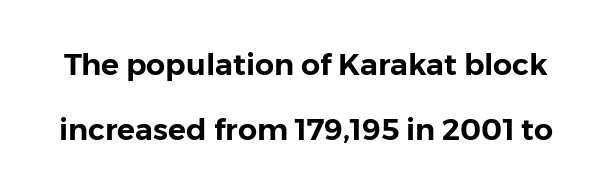
{"serif": "no", "italic": "no", "width": "normal", "stroke_contrast": "low", "x_height": "medium", "monospaced": "no", "underline": "no", "line_spacing": "loose", "line_spacing_ratio": 2.18, "letter_spacing": "normal", "letter_spacing_em": 0.0, "glyph_px": 30}
